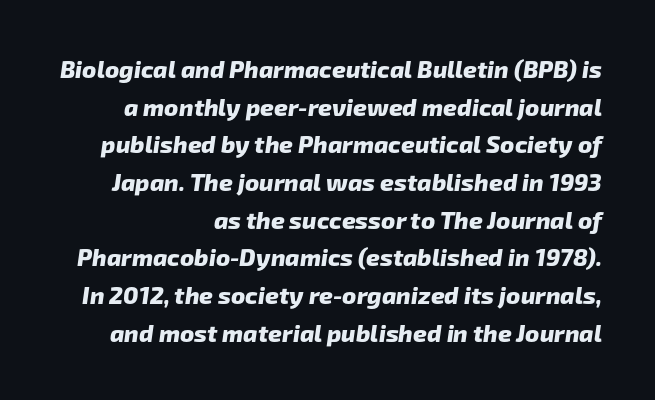
Q: Is the text bold? A: Yes.
Q: Is the text underlined? A: No.
Q: Is the spacing between letters normal or unusually wide? A: Normal.
Q: Is the spacing between lines tight, normal or loose? A: Normal.
